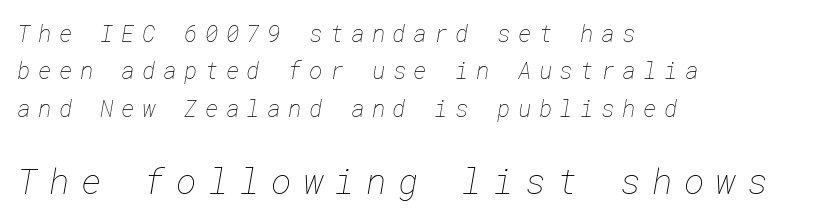
Q: Is the text bold? A: No.
Q: Is the text underlined? A: No.
Q: How is the paragraph aligned? A: Left-aligned.
Q: Is the spacing between letters normal or unusually wide? A: Unusually wide.
Q: Is the spacing between lines tight, normal or loose? A: Normal.
Q: Which block of text is set in a larger size, the first (top) or the second (bottom)? A: The second (bottom) one.
Q: Width (condensed, normal, or wide)? A: Normal.
Q: Stroke contrast? A: Low.
Q: x-height? A: Medium.
